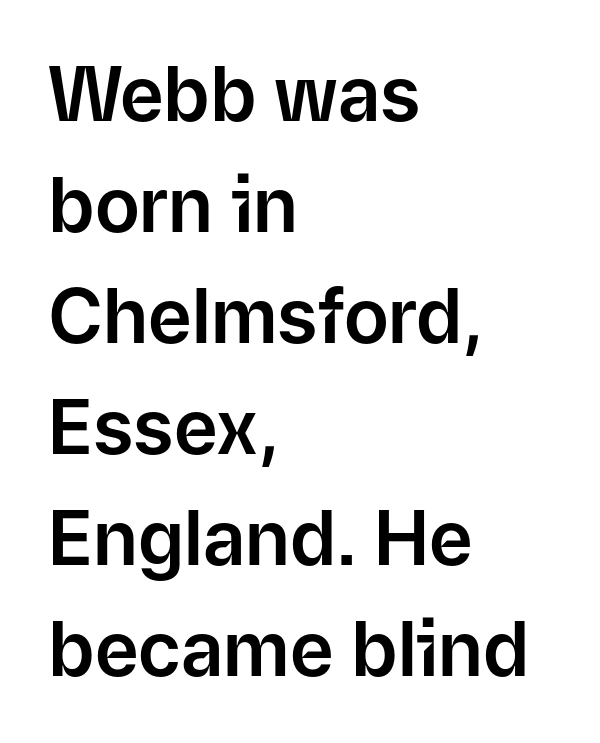
Q: Is the text italic (slanted)? A: No, it is upright.
Q: Is the typeface a serif or a sans-serif typeface? A: Sans-serif.
Q: Is the text underlined? A: No.
Q: How is the paragraph aligned? A: Left-aligned.
Q: Is the spacing between letters normal or unusually wide? A: Normal.
Q: Is the spacing between lines tight, normal or loose? A: Normal.
Q: Width (condensed, normal, or wide)? A: Normal.
Q: Stroke contrast? A: Low.
Q: x-height? A: Medium.
Q: Monospaced? A: No.
